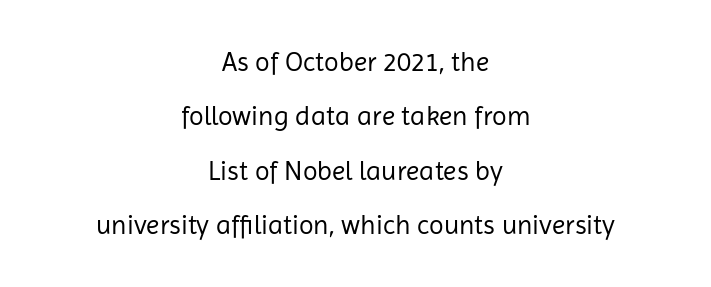
The image shows 27 px text type, upright; set centered, loose line spacing (2.01x), normal letter spacing, not underlined.
